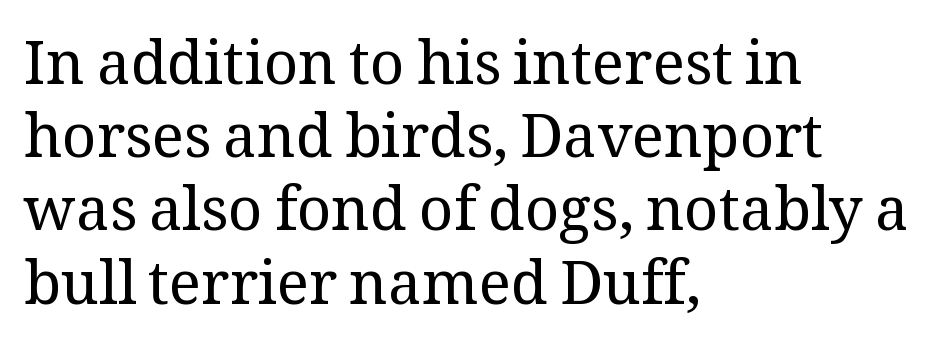
Q: Is the text bold? A: No.
Q: Is the text italic (slanted)? A: No, it is upright.
Q: Is the typeface a serif or a sans-serif typeface? A: Serif.
Q: Is the text underlined? A: No.
Q: How is the paragraph aligned? A: Left-aligned.
Q: Is the spacing between letters normal or unusually wide? A: Normal.
Q: Width (condensed, normal, or wide)? A: Normal.
Q: Stroke contrast? A: Medium.
Q: x-height? A: Medium.
Q: Monospaced? A: No.
